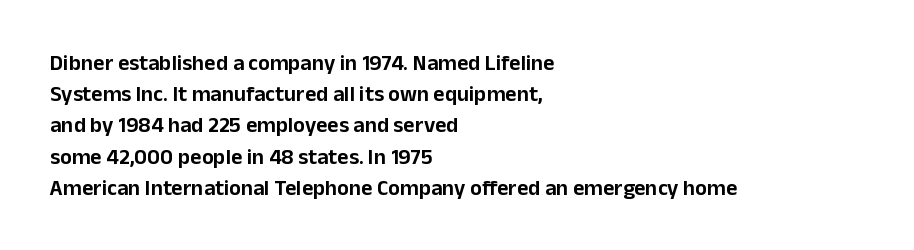
Nope, not italic — everything's standing straight. You could call the tracking neutral — neither tight nor loose. Descenders hang freely into open space. Vertical spacing — default. The compositor pushed each line to the left boundary.
